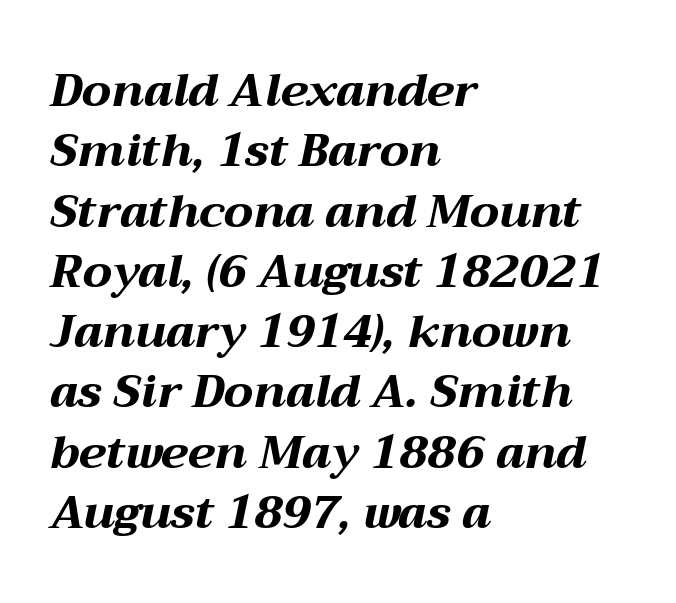
{"italic": "yes", "lean": "right", "slant_degrees": 12, "bold": "yes", "weight": "bold", "width": "wide", "stroke_contrast": "medium", "x_height": "medium", "monospaced": "no", "underline": "no", "align": "left", "line_spacing": "normal", "line_spacing_ratio": 1.31, "letter_spacing": "normal", "letter_spacing_em": 0.0, "glyph_px": 46}
